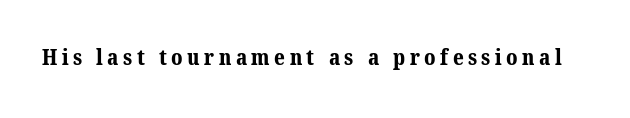
The image shows 21 px bold type; set unusually wide letter spacing (+0.21 em), not underlined.
